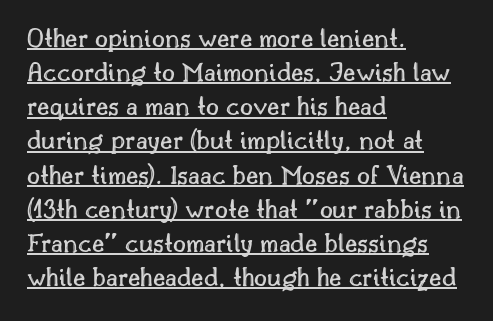
{"italic": "no", "width": "normal", "x_height": "small", "monospaced": "no", "underline": "yes", "align": "left", "line_spacing_ratio": 1.22, "letter_spacing": "normal", "letter_spacing_em": 0.0, "glyph_px": 28}
